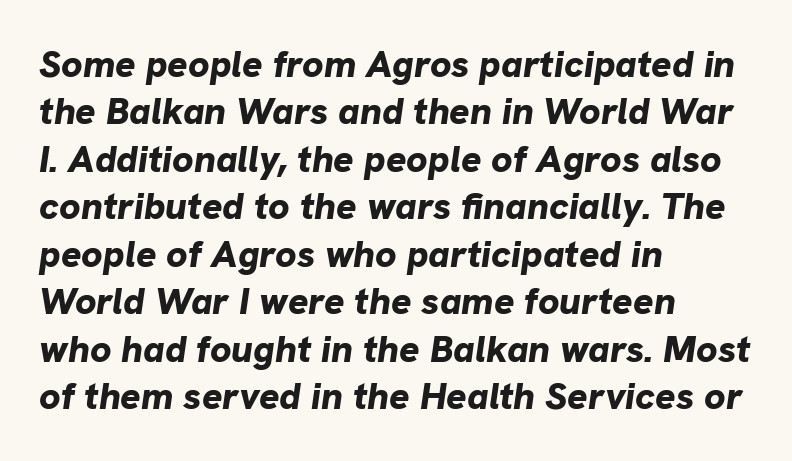
The image shows 38 px bold type, italic (leaning right); set left-aligned, normal line spacing (1.25x), normal letter spacing, not underlined; low stroke contrast and a medium x-height.
